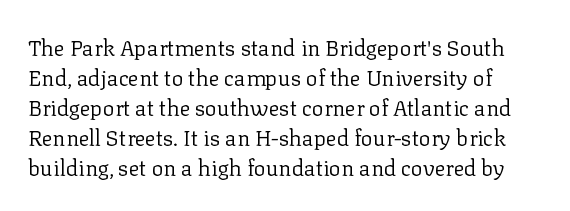
{"italic": "no", "bold": "no", "underline": "no", "line_spacing": "normal", "line_spacing_ratio": 1.36, "letter_spacing": "normal", "letter_spacing_em": 0.0, "glyph_px": 22}
